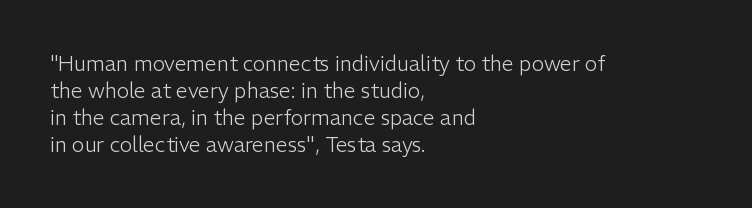
{"italic": "no", "bold": "no", "underline": "no", "align": "left", "line_spacing": "normal", "line_spacing_ratio": 1.28, "letter_spacing": "normal", "letter_spacing_em": 0.0, "glyph_px": 21}
